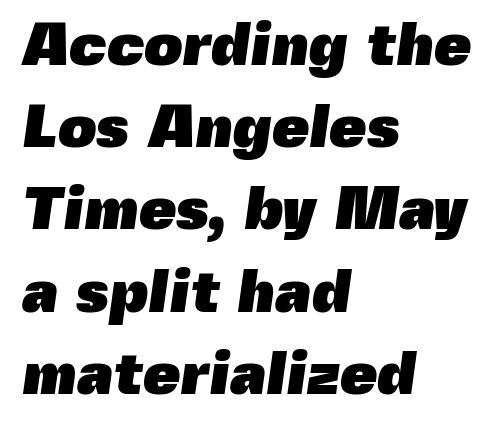
{"serif": "no", "bold": "yes", "weight": "heavy", "width": "normal", "x_height": "medium", "monospaced": "no", "underline": "no", "align": "left", "line_spacing": "normal", "line_spacing_ratio": 1.37, "letter_spacing": "normal", "letter_spacing_em": 0.0, "glyph_px": 60}
